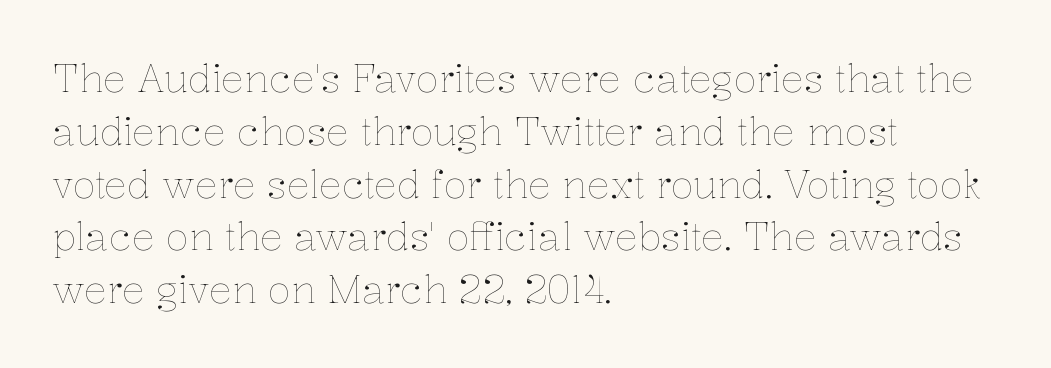
{"italic": "no", "bold": "no", "weight": "thin", "width": "normal", "stroke_contrast": "low", "x_height": "medium", "monospaced": "no", "underline": "no", "align": "left", "line_spacing": "normal", "line_spacing_ratio": 1.39, "letter_spacing": "normal", "letter_spacing_em": 0.0, "glyph_px": 38}
